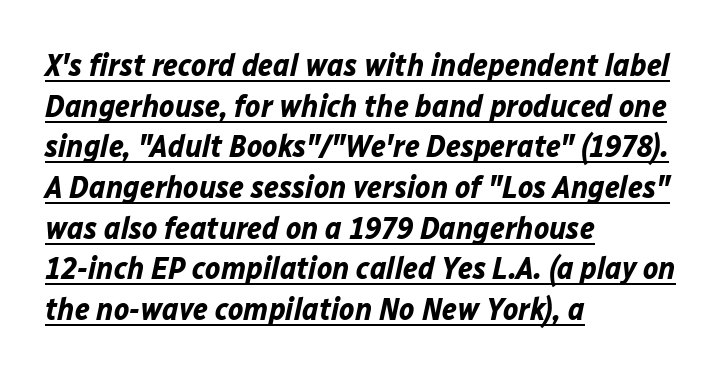
Q: Is the text bold? A: Yes.
Q: Is the text italic (slanted)? A: Yes, it leans right by about 12 degrees.
Q: Is the text underlined? A: Yes.
Q: How is the paragraph aligned? A: Left-aligned.
Q: Is the spacing between letters normal or unusually wide? A: Normal.
Q: Is the spacing between lines tight, normal or loose? A: Normal.
Q: Width (condensed, normal, or wide)? A: Normal.
Q: Stroke contrast? A: Low.
Q: x-height? A: Medium.
Q: Monospaced? A: No.
